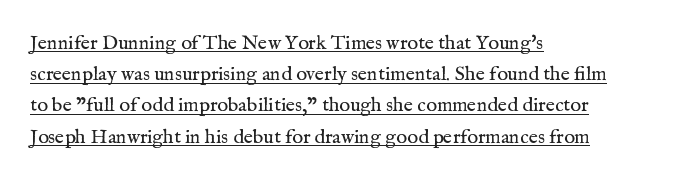
The weight tops out at a normal text grade. The paragraph has a hard left edge and a soft right edge. The leading is moderate, giving the passage an even texture. No italicization has been applied; the sample stays upright. Check the space under the baseline: a stroke is drawn there.
